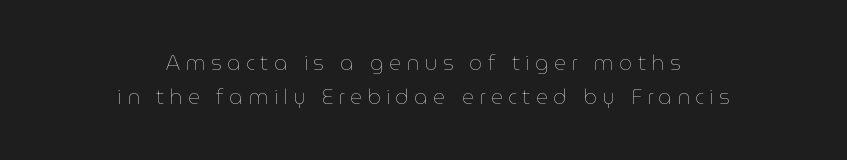
Q: Is the text bold? A: No.
Q: Is the text italic (slanted)? A: No, it is upright.
Q: Is the text underlined? A: No.
Q: How is the paragraph aligned? A: Centered.
Q: Is the spacing between letters normal or unusually wide? A: Unusually wide.
Q: Is the spacing between lines tight, normal or loose? A: Normal.
